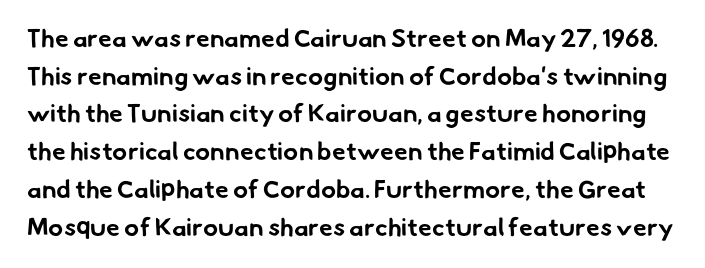
{"bold": "yes", "underline": "no", "line_spacing": "normal", "line_spacing_ratio": 1.51, "letter_spacing": "normal", "letter_spacing_em": 0.0, "glyph_px": 25}
